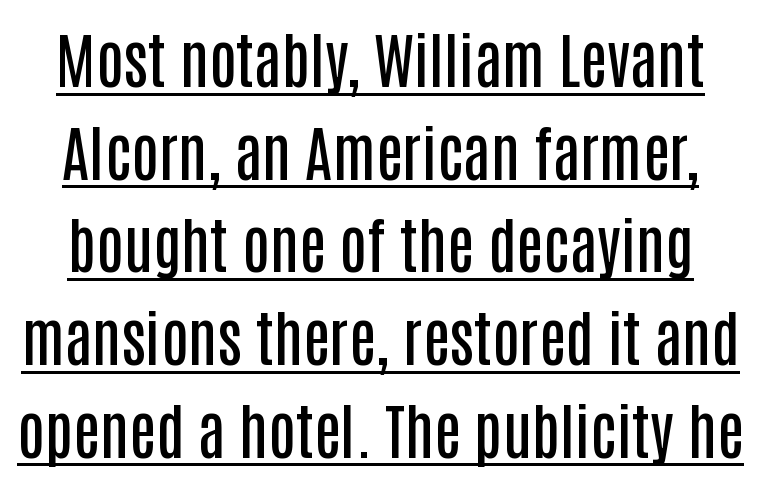
{"serif": "no", "italic": "no", "bold": "semi", "weight": "semibold", "width": "condensed", "stroke_contrast": "low", "x_height": "large", "monospaced": "no", "underline": "yes", "line_spacing": "normal", "line_spacing_ratio": 1.52, "letter_spacing": "normal", "letter_spacing_em": 0.0, "glyph_px": 61}
